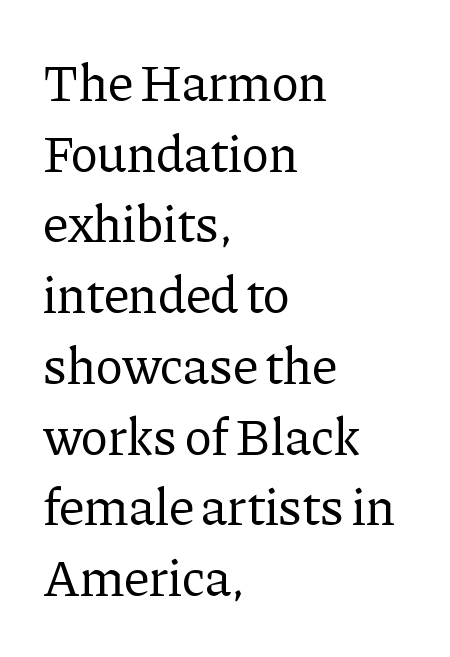
Typographically, this falls in the serif category. Observe the ordinary spacing: letters are neighbours, not strangers. The space beneath each line is pristine and unruled. Does the leading feel generous? No, just average. Nothing heavy about these letters — not bold at all.
